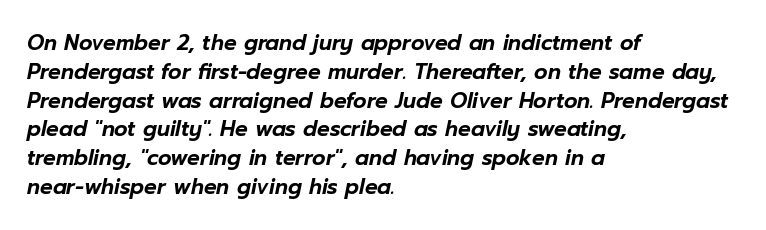
The image shows 21 px text type, italic (leaning right); set left-aligned, normal line spacing (1.37x), normal letter spacing, not underlined.
